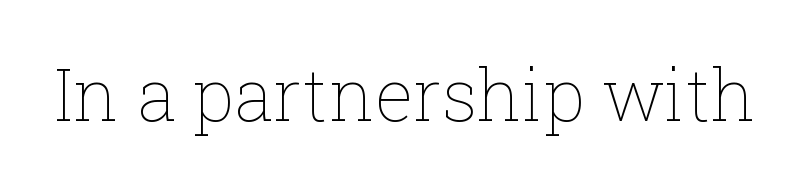
{"italic": "no", "bold": "no", "weight": "thin", "width": "normal", "stroke_contrast": "low", "x_height": "medium", "monospaced": "no", "underline": "no", "letter_spacing": "normal", "letter_spacing_em": 0.0, "glyph_px": 72}
